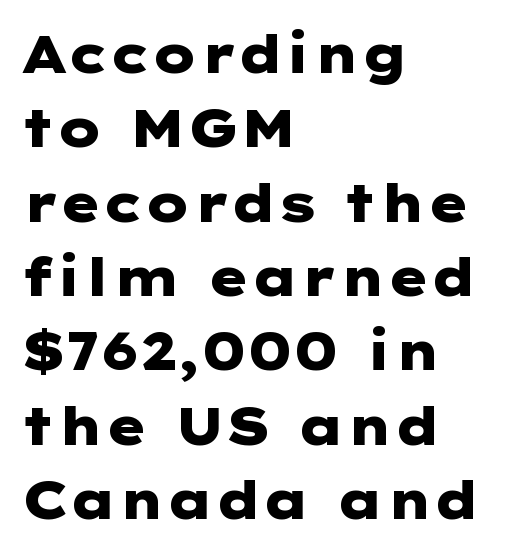
Posture: straight, roman, zero tilt. Descender tails drop into unmarked territory. Thick stems and heavy bowls — unmistakably bold. These lines keep a tight, regular rhythm from letter to letter. Alignment: flush left.
